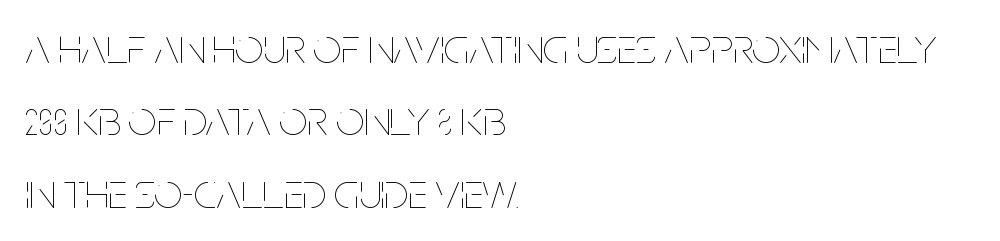
The image shows 50 px thin, condensed type, upright; set left-aligned, normal line spacing (1.45x), normal letter spacing, not underlined; low stroke contrast and a large x-height.
